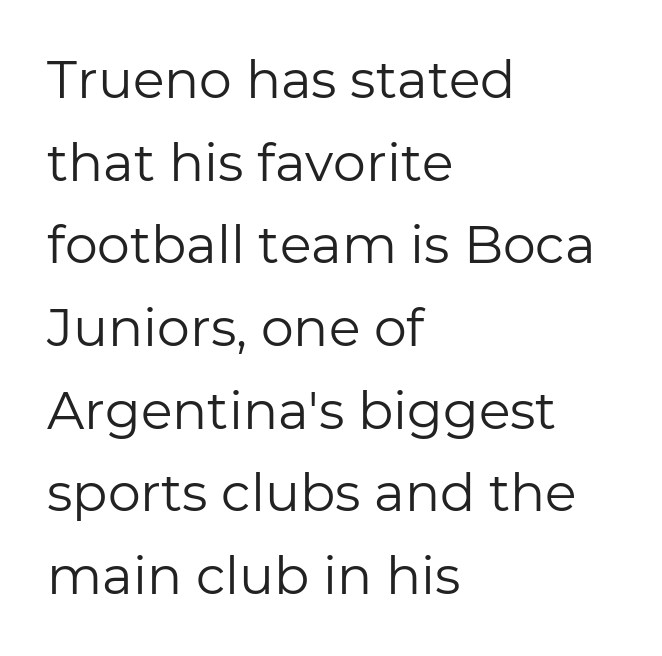
The image shows 52 px regular-weight sans-serif type, upright; set left-aligned, normal line spacing (1.59x), normal letter spacing, not underlined; low stroke contrast and a medium x-height.
